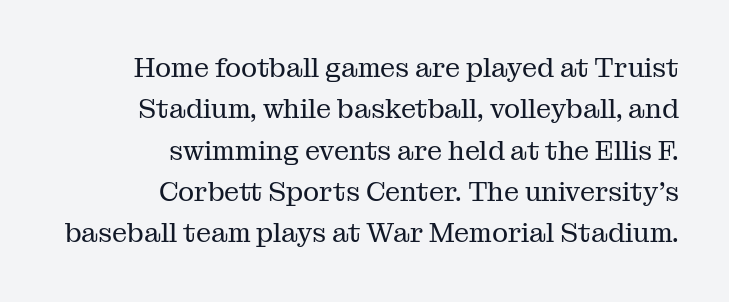
Horizontal bands of white between lines are of average thickness. The ragged edge is on the left, which tells us the setting is flush right. The type is set solid horizontally, with unmodified tracking. Weight: in the light-to-regular range. Each row of text sits above clean, open space.
